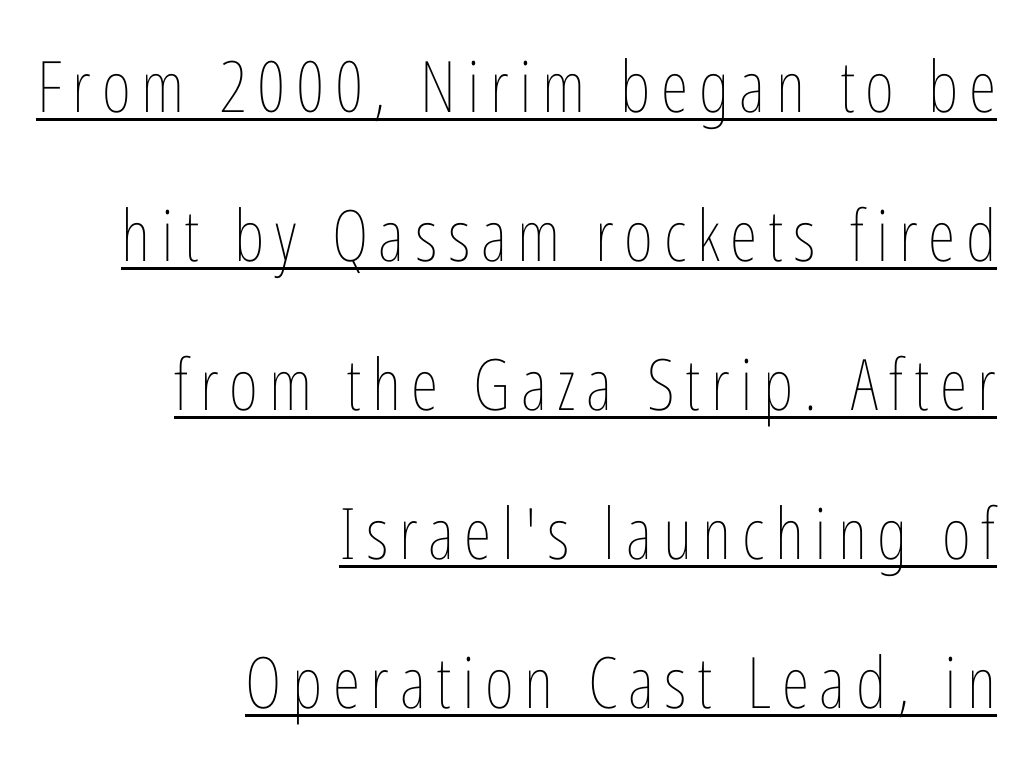
The image shows 71 px thin, condensed type, upright; set right-aligned, loose line spacing (2.1x), underlined; low stroke contrast and a medium x-height.
